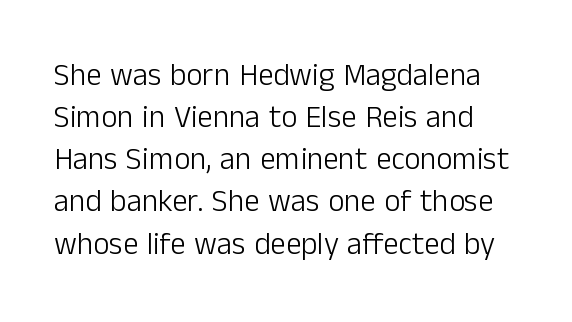
Q: Is the text bold? A: No.
Q: Is the text italic (slanted)? A: No, it is upright.
Q: Is the typeface a serif or a sans-serif typeface? A: Sans-serif.
Q: Is the text underlined? A: No.
Q: Is the spacing between letters normal or unusually wide? A: Normal.
Q: Is the spacing between lines tight, normal or loose? A: Normal.
Q: Width (condensed, normal, or wide)? A: Normal.
Q: Stroke contrast? A: Low.
Q: x-height? A: Medium.
Q: Monospaced? A: No.
